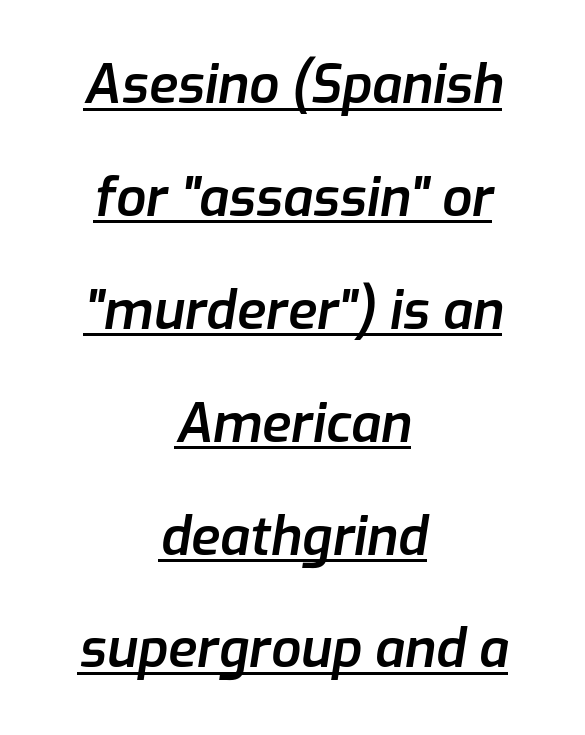
The image shows 53 px semibold type, italic (leaning right); set centered, loose line spacing (2.13x), normal letter spacing, underlined; low stroke contrast and a medium x-height.
